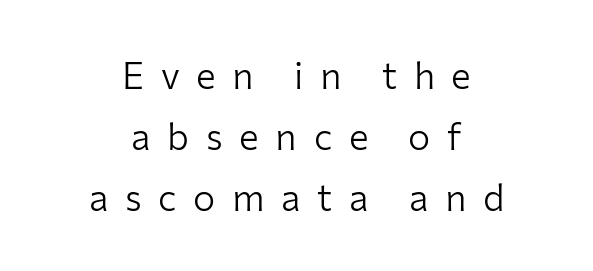
In terms of leading, this rendering sits right in the middle. A roman cut, with each character standing at attention. Unmarked baselines from the first word to the last. The passage shown is typed in a proportional face where columns would drift. Letters have the restrained weight of plain body copy at most. You could only call the tracking loose — the letters float apart.
